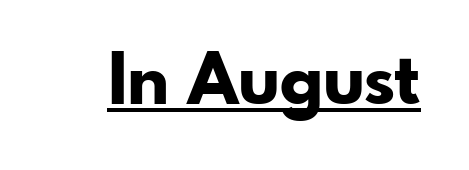
Q: Is the text bold? A: Yes.
Q: Is the text italic (slanted)? A: No, it is upright.
Q: Is the typeface a serif or a sans-serif typeface? A: Sans-serif.
Q: Is the text underlined? A: Yes.
Q: Is the spacing between letters normal or unusually wide? A: Normal.
Q: Width (condensed, normal, or wide)? A: Normal.
Q: Stroke contrast? A: Low.
Q: x-height? A: Small.
Q: Monospaced? A: No.
